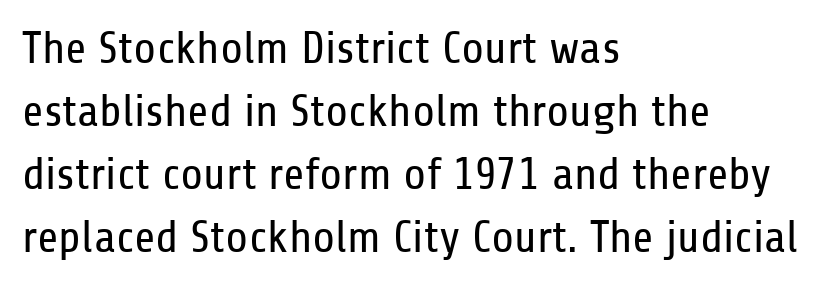
{"serif": "no", "italic": "no", "bold": "no", "weight": "regular", "width": "condensed", "stroke_contrast": "low", "x_height": "medium", "monospaced": "no", "underline": "no", "align": "left", "line_spacing": "normal", "line_spacing_ratio": 1.37, "letter_spacing": "normal", "letter_spacing_em": 0.0, "glyph_px": 46}
